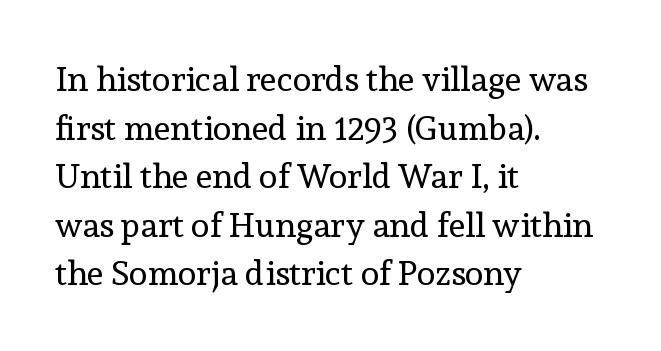
The image shows 34 px regular-weight serif type, upright; set left-aligned, normal line spacing (1.43x), normal letter spacing, not underlined; a medium x-height.
